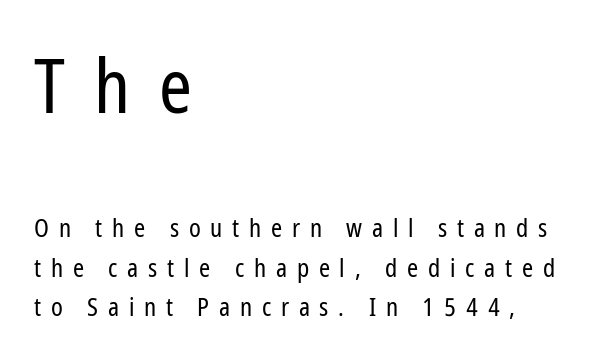
The image shows 74 px regular-weight, condensed sans-serif type, upright; set left-aligned, normal line spacing (1.58x), unusually wide letter spacing (+0.39 em), not underlined; the first (top) block is 2.96x larger; low stroke contrast and a medium x-height.
